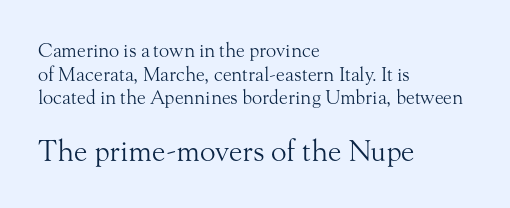
Reading top to bottom, the characters get bigger at the block break. A roman cut, with each character standing at attention. Does extra space separate the letters? No, they use regular spacing. Note: serifs present on the glyphs. Does the copy run flush right? No — it runs flush left.
